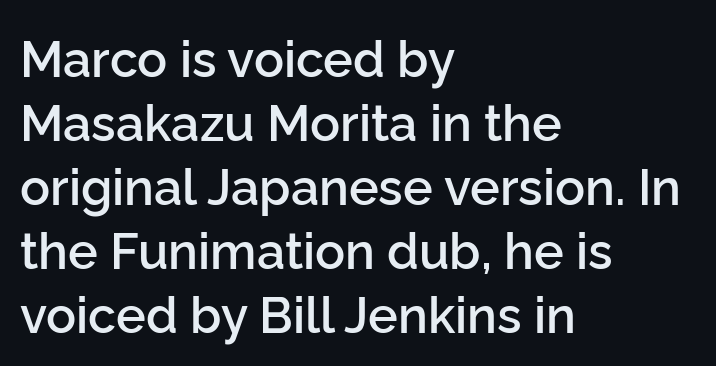
{"serif": "no", "italic": "no", "bold": "semi", "weight": "semibold", "width": "normal", "stroke_contrast": "low", "x_height": "medium", "monospaced": "no", "underline": "no", "align": "left", "line_spacing": "normal", "line_spacing_ratio": 1.28, "letter_spacing": "normal", "letter_spacing_em": 0.0, "glyph_px": 50}
